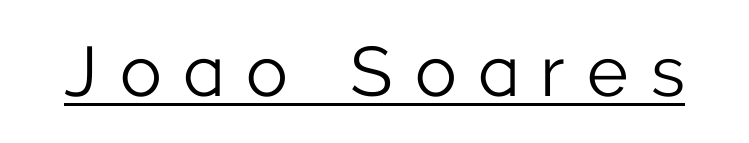
Italic: no, the glyphs are upright roman. Caption: expanded tracking, letters set apart. Quick note: underline on. The rendering uses natural spacing where letterforms have individual widths. Nothing sits at the stroke ends, so this counts as sans-serif.
